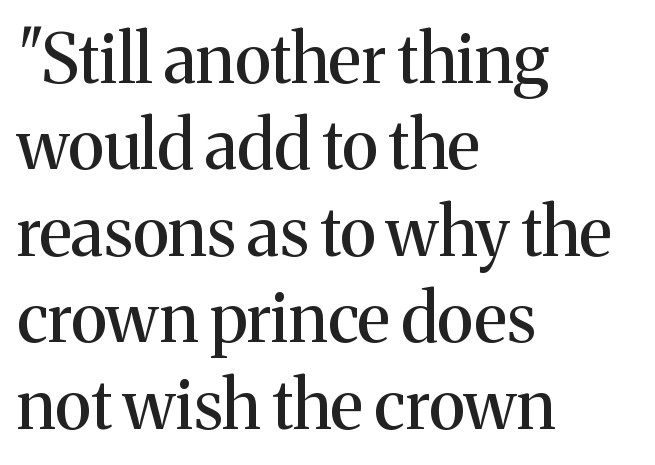
{"serif": "yes", "italic": "no", "width": "normal", "stroke_contrast": "medium", "x_height": "medium", "monospaced": "no", "underline": "no", "align": "left", "line_spacing": "normal", "line_spacing_ratio": 1.29, "letter_spacing": "normal", "letter_spacing_em": 0.0, "glyph_px": 67}
